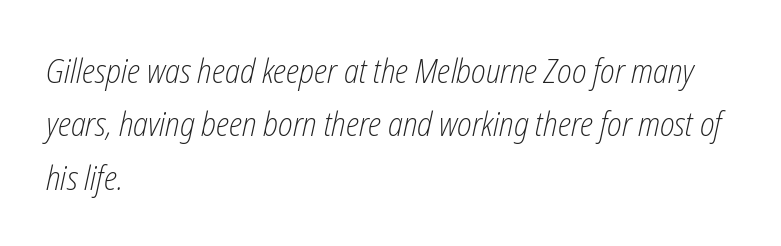
{"italic": "yes", "lean": "right", "slant_degrees": 12, "bold": "no", "weight": "light", "width": "condensed", "stroke_contrast": "low", "x_height": "medium", "monospaced": "no", "underline": "no", "align": "left", "line_spacing": "normal", "line_spacing_ratio": 1.57, "letter_spacing": "normal", "letter_spacing_em": 0.0, "glyph_px": 34}
